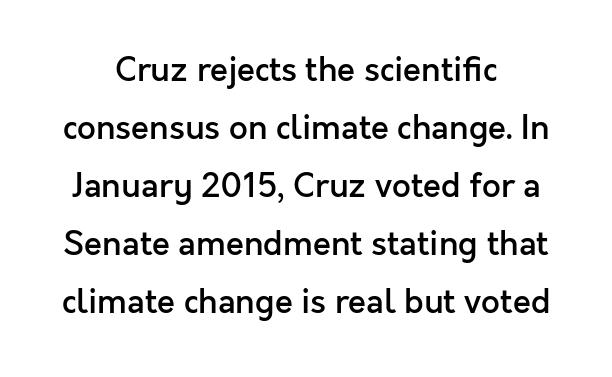
The passage is arranged like a title page — every line centered. Heft: intermediate — a semibold. Between one letter and the next there's only the usual sliver of space. Character widths vary here, with narrow letters taking less room than wide ones. The foot of each line stays bare and open. The letters carry no serifs — their stems end cleanly without finishing strokes.
